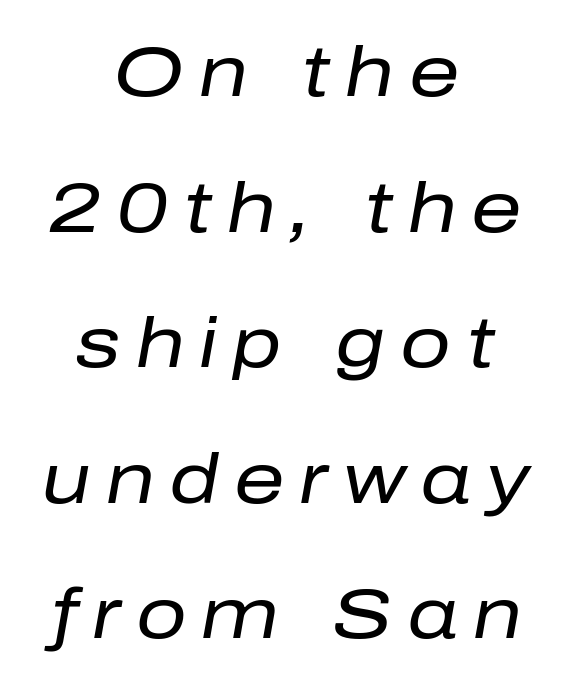
{"italic": "yes", "lean": "right", "slant_degrees": 10, "bold": "no", "weight": "regular", "width": "normal", "stroke_contrast": "low", "x_height": "medium", "monospaced": "no", "underline": "no", "align": "center", "line_spacing": "loose", "line_spacing_ratio": 1.91, "letter_spacing": "wide", "letter_spacing_em": 0.21, "glyph_px": 71}
